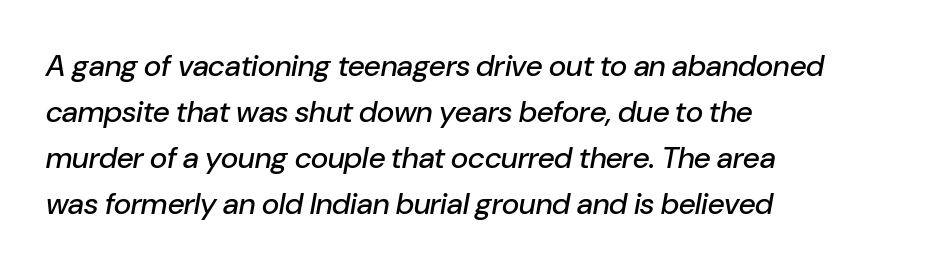
{"italic": "yes", "lean": "right", "slant_degrees": 10, "width": "normal", "stroke_contrast": "low", "x_height": "medium", "monospaced": "no", "underline": "no", "align": "left", "line_spacing": "normal", "line_spacing_ratio": 1.53, "letter_spacing": "normal", "letter_spacing_em": 0.0, "glyph_px": 30}
